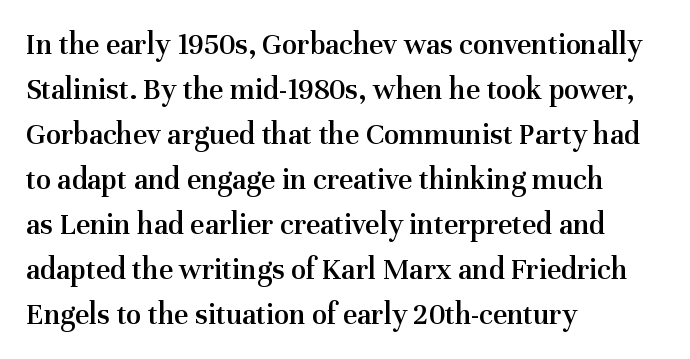
Q: Is the text bold? A: Semi-bold.
Q: Is the text italic (slanted)? A: No, it is upright.
Q: Is the typeface a serif or a sans-serif typeface? A: Serif.
Q: Is the text underlined? A: No.
Q: How is the paragraph aligned? A: Left-aligned.
Q: Is the spacing between letters normal or unusually wide? A: Normal.
Q: Is the spacing between lines tight, normal or loose? A: Normal.
Q: Width (condensed, normal, or wide)? A: Normal.
Q: Stroke contrast? A: Medium.
Q: x-height? A: Medium.
Q: Monospaced? A: No.
